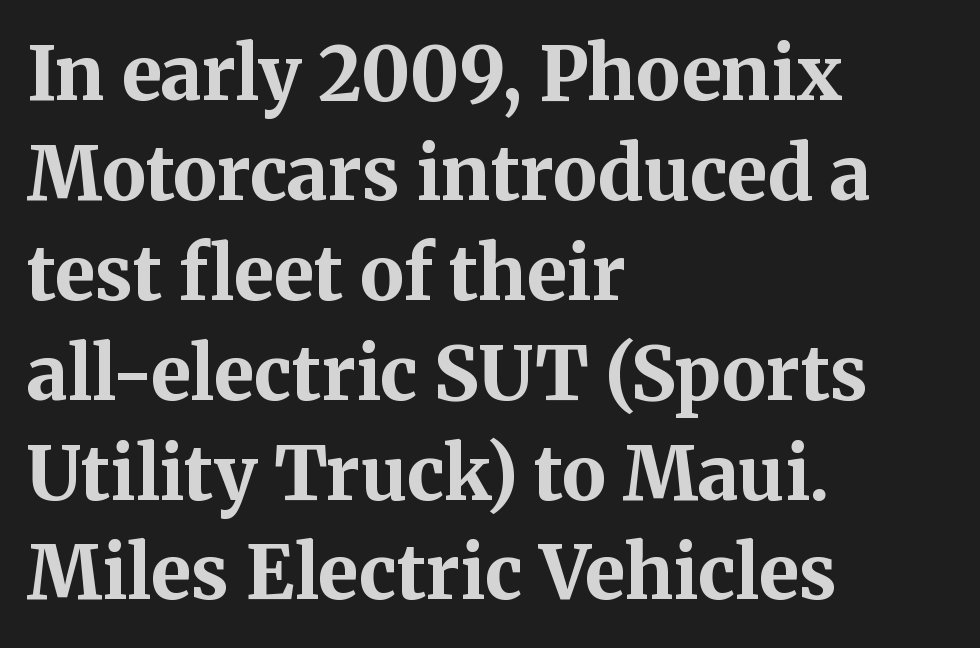
Is the type bold? Yes — the strokes are clearly thick and heavy. Casual observation: everything's shoved over to the left. This sample has the flowing, uneven cadence of proportional lettering. The horizontal fit of the characters is conventional and even.
